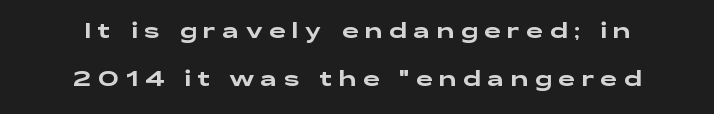
The image shows 21 px text type, upright; set centered, loose line spacing (2.27x), unusually wide letter spacing (+0.31 em), not underlined.
